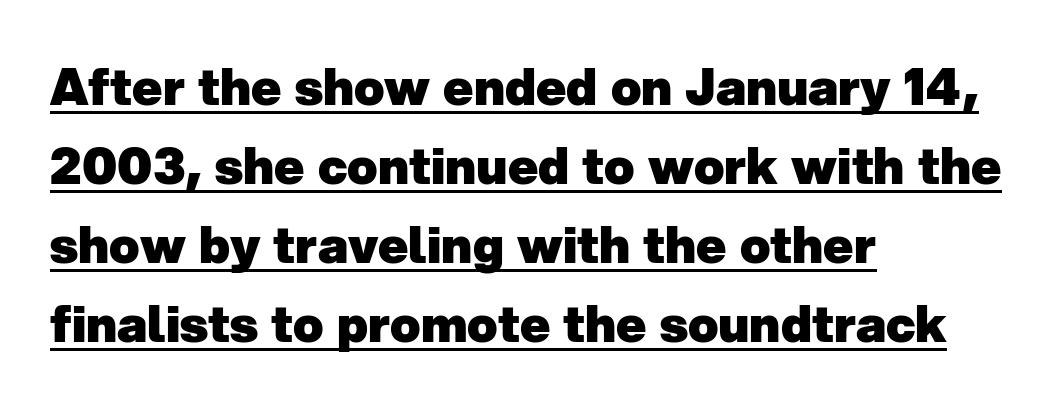
Q: Is the text bold? A: Yes.
Q: Is the typeface a serif or a sans-serif typeface? A: Sans-serif.
Q: Is the text underlined? A: Yes.
Q: How is the paragraph aligned? A: Left-aligned.
Q: Is the spacing between letters normal or unusually wide? A: Normal.
Q: Is the spacing between lines tight, normal or loose? A: Normal.
Q: Width (condensed, normal, or wide)? A: Normal.
Q: Stroke contrast? A: Low.
Q: x-height? A: Medium.
Q: Monospaced? A: No.
